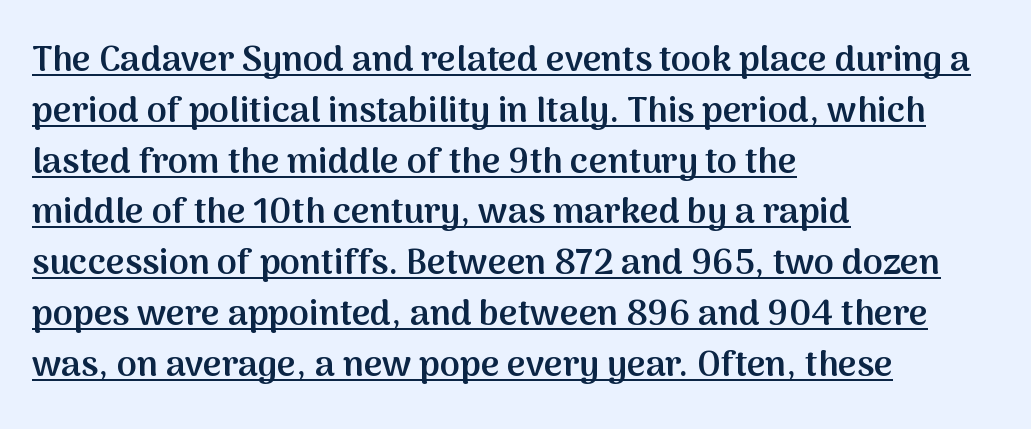
Q: Is the text bold? A: Semi-bold.
Q: Is the text italic (slanted)? A: No, it is upright.
Q: Is the typeface a serif or a sans-serif typeface? A: Sans-serif.
Q: Is the text underlined? A: Yes.
Q: How is the paragraph aligned? A: Left-aligned.
Q: Is the spacing between letters normal or unusually wide? A: Normal.
Q: Is the spacing between lines tight, normal or loose? A: Normal.
Q: Width (condensed, normal, or wide)? A: Normal.
Q: Stroke contrast? A: Medium.
Q: x-height? A: Medium.
Q: Monospaced? A: No.
